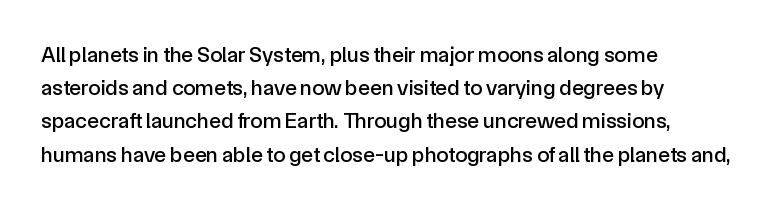
The image shows 22 px text type, upright; set left-aligned, normal line spacing (1.51x), normal letter spacing, not underlined.
